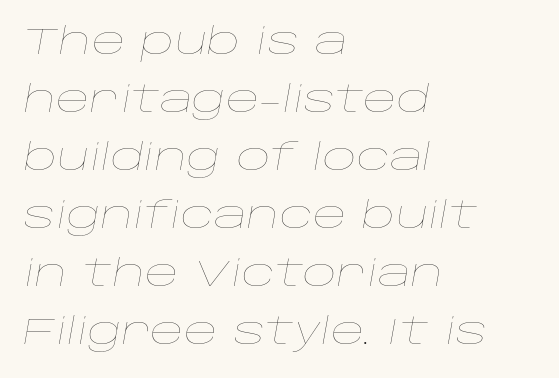
{"italic": "yes", "lean": "right", "slant_degrees": 10, "bold": "no", "weight": "thin", "width": "wide", "stroke_contrast": "low", "x_height": "large", "monospaced": "no", "underline": "no", "align": "left", "line_spacing": "normal", "line_spacing_ratio": 1.57, "letter_spacing": "normal", "letter_spacing_em": 0.0, "glyph_px": 37}
